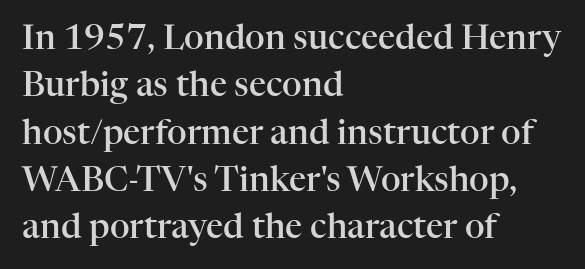
The image shows 34 px semibold serif type, upright; set left-aligned, normal line spacing (1.39x), normal letter spacing, not underlined; high stroke contrast and a medium x-height.
